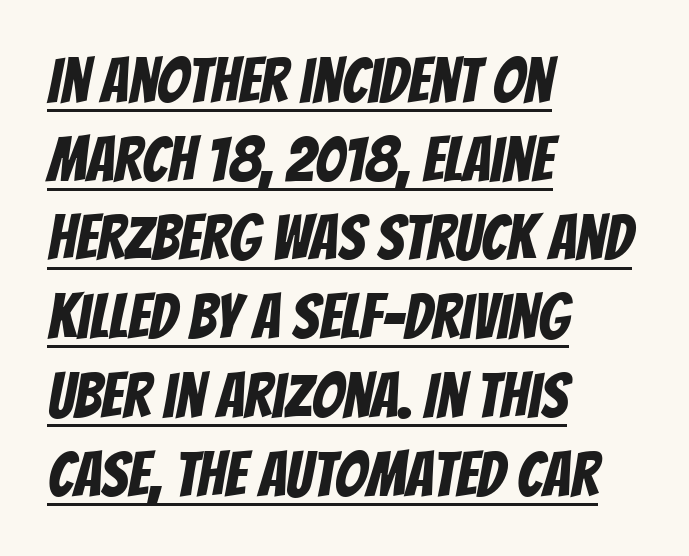
Q: Is the typeface a serif or a sans-serif typeface? A: Sans-serif.
Q: Is the text underlined? A: Yes.
Q: How is the paragraph aligned? A: Left-aligned.
Q: Is the spacing between letters normal or unusually wide? A: Normal.
Q: Is the spacing between lines tight, normal or loose? A: Normal.
Q: Width (condensed, normal, or wide)? A: Condensed.
Q: Stroke contrast? A: Low.
Q: x-height? A: Large.
Q: Monospaced? A: No.
